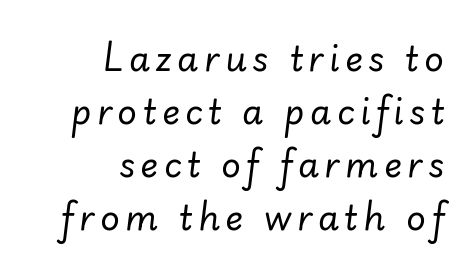
Check under the words: just untouched page. The block of text has a typical density, with ordinary space between rows. Each stroke keeps to a modest, everyday thickness or less. Varying glyph widths throughout — classic text-font behaviour.
